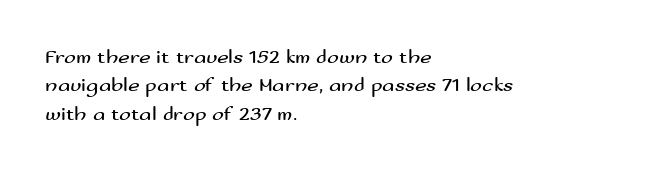
The image shows 20 px text type, upright; set left-aligned, normal line spacing (1.42x), normal letter spacing, not underlined.
